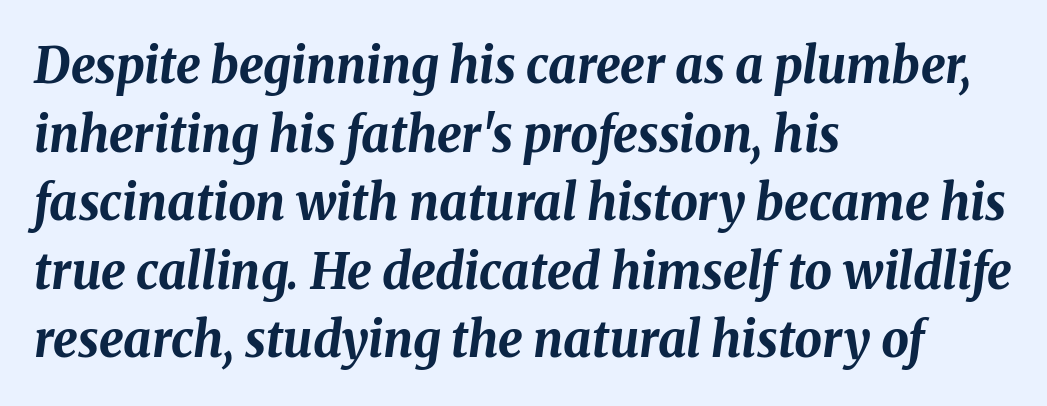
The image shows 49 px bold type, italic (leaning right); set left-aligned, normal line spacing (1.4x), normal letter spacing, not underlined; medium stroke contrast and a medium x-height.
